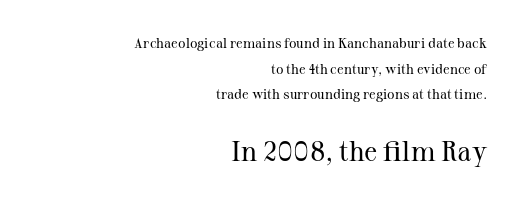
{"serif": "yes", "italic": "no", "bold": "no", "weight": "regular", "width": "normal", "stroke_contrast": "medium", "x_height": "medium", "monospaced": "no", "underline": "no", "align": "right", "line_spacing_ratio": 1.83, "letter_spacing": "normal", "letter_spacing_em": 0.0, "larger_block": "second", "size_ratio": 2.0, "glyph_px": 28}
